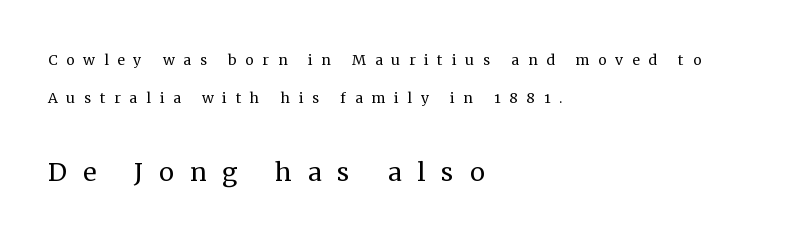
Q: Is the text bold? A: No.
Q: Is the text italic (slanted)? A: No, it is upright.
Q: Is the typeface a serif or a sans-serif typeface? A: Serif.
Q: Is the text underlined? A: No.
Q: How is the paragraph aligned? A: Left-aligned.
Q: Is the spacing between letters normal or unusually wide? A: Unusually wide.
Q: Is the spacing between lines tight, normal or loose? A: Loose.
Q: Which block of text is set in a larger size, the first (top) or the second (bottom)? A: The second (bottom) one.
Q: Width (condensed, normal, or wide)? A: Normal.
Q: Stroke contrast? A: Medium.
Q: x-height? A: Medium.
Q: Monospaced? A: No.
